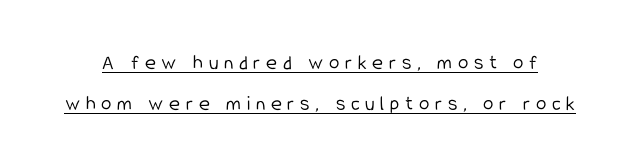
The letterforms stand isolated, each surrounded by extra space. The words here are underlined. The vertical gap from one line to the next is large. No extra ink here — the face is not bold.
